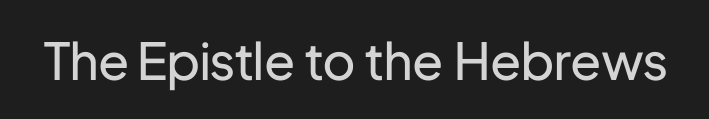
Q: Is the text bold? A: No.
Q: Is the text italic (slanted)? A: No, it is upright.
Q: Is the typeface a serif or a sans-serif typeface? A: Sans-serif.
Q: Is the text underlined? A: No.
Q: Is the spacing between letters normal or unusually wide? A: Normal.
Q: Width (condensed, normal, or wide)? A: Normal.
Q: Stroke contrast? A: Low.
Q: x-height? A: Medium.
Q: Monospaced? A: No.
